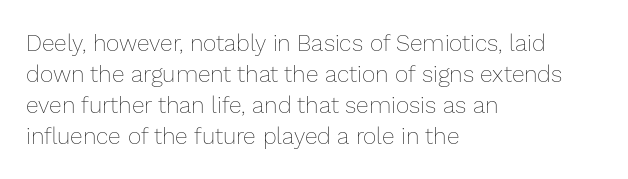
{"italic": "no", "bold": "no", "underline": "no", "align": "left", "line_spacing": "normal", "line_spacing_ratio": 1.35, "letter_spacing": "normal", "letter_spacing_em": 0.0, "glyph_px": 23}
